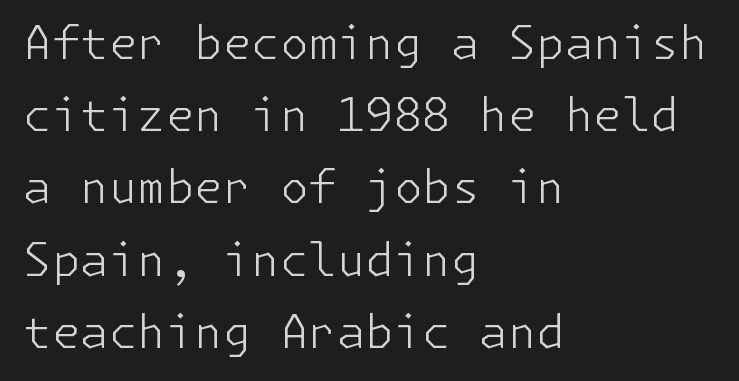
Inter-character spacing is left at the font's built-in metrics. Quick note: not italic, upright. These lines sit exactly where default settings would place them. A clean baseline with only descenders dipping below it. The text was rendered using a sans face with plain stroke endings.
